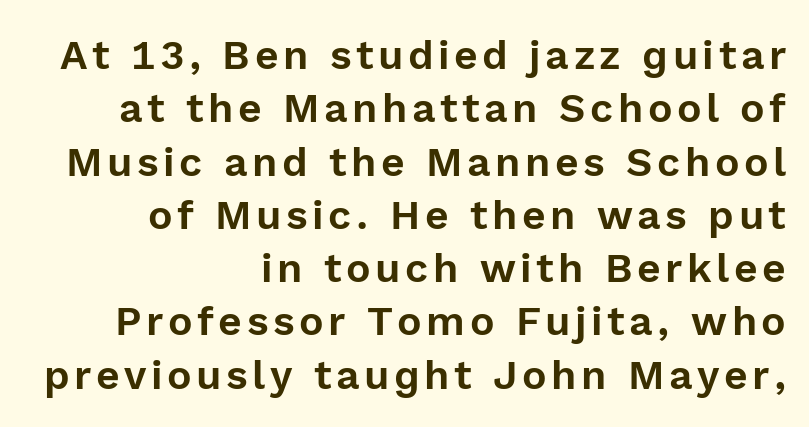
The image shows 41 px sans-serif type, upright; set right-aligned, normal line spacing (1.3x), not underlined; a medium x-height.
